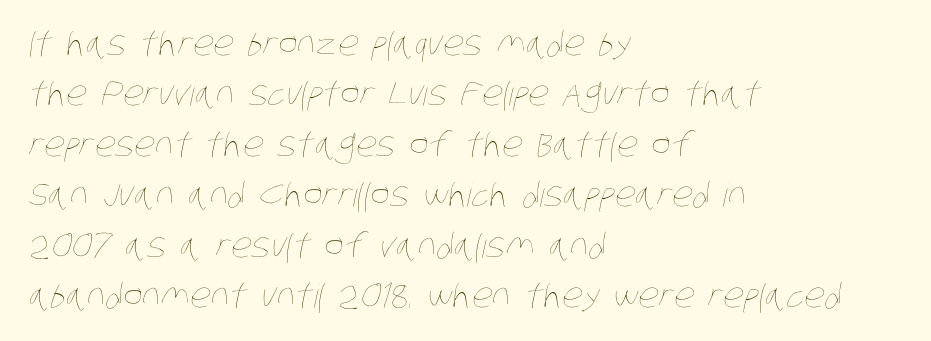
Line starts are locked; line ends wander. Letters have the restrained weight of plain body copy at most. The designer left line spacing at the default. Nobody touched the tracking dial on this one. The string is rendered with underlining switched off. A typesetter would call this proportional, since set widths differ per character.
